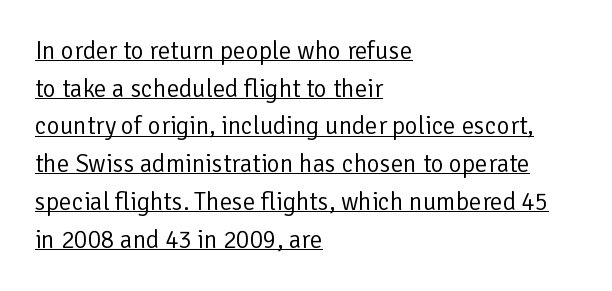
Q: Is the text bold? A: No.
Q: Is the text italic (slanted)? A: No, it is upright.
Q: Is the text underlined? A: Yes.
Q: How is the paragraph aligned? A: Left-aligned.
Q: Is the spacing between letters normal or unusually wide? A: Normal.
Q: Is the spacing between lines tight, normal or loose? A: Normal.
